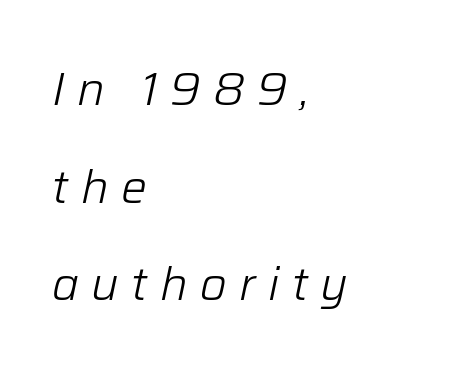
The setting favours the left margin, as ordinary paragraphs usually do. The specimen omits any rule beneath the text block's lines. The letters advance in unequal steps, a hallmark of proportional type. Weight class: somewhere from thin through regular.
